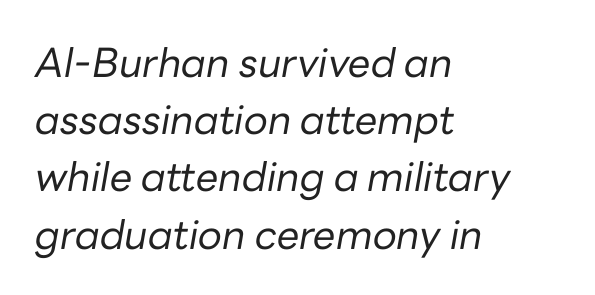
Q: Is the text bold? A: No.
Q: Is the text italic (slanted)? A: Yes, it leans right by about 10 degrees.
Q: Is the text underlined? A: No.
Q: How is the paragraph aligned? A: Left-aligned.
Q: Is the spacing between letters normal or unusually wide? A: Normal.
Q: Is the spacing between lines tight, normal or loose? A: Normal.
Q: Width (condensed, normal, or wide)? A: Normal.
Q: Stroke contrast? A: Low.
Q: x-height? A: Medium.
Q: Monospaced? A: No.
